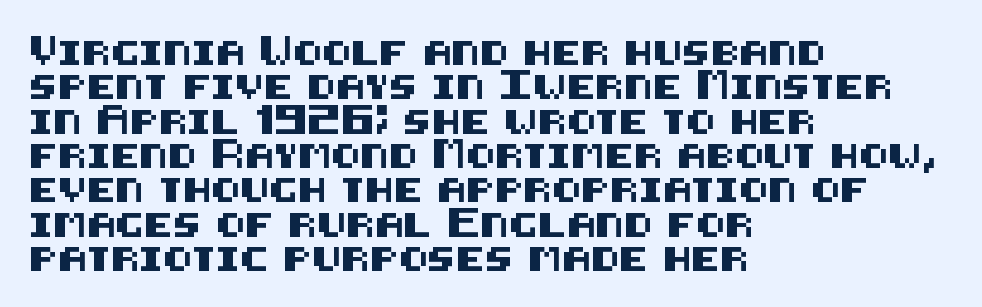
The rows are spaced the way most documents space them. Italic: no, the glyphs are upright roman. Reading down the block, your eye returns to a fixed left position each line. The words here are not underlined. Nothing unusual about the tracking: characters are spaced as the font intends.
